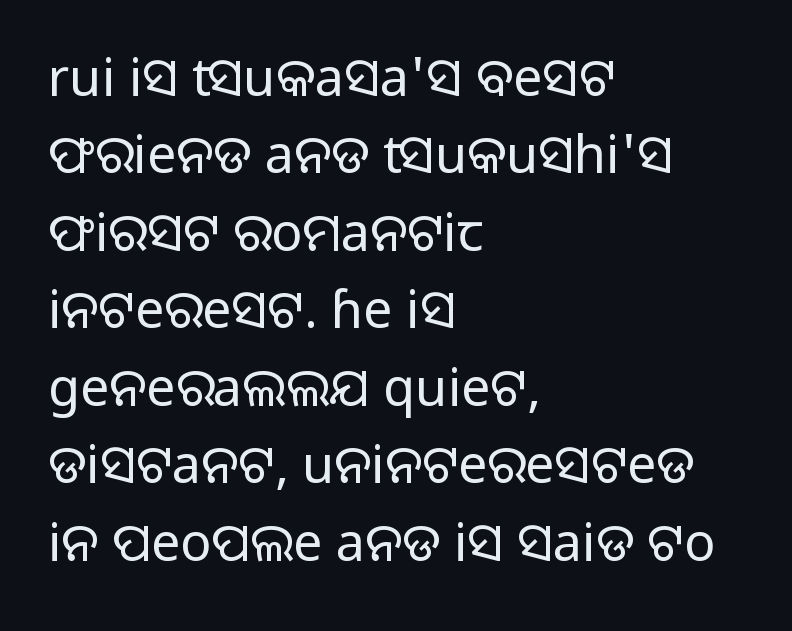
{"serif": "no", "italic": "no", "bold": "no", "weight": "regular", "width": "normal", "stroke_contrast": "low", "x_height": "medium", "monospaced": "no", "underline": "no", "align": "left", "line_spacing": "normal", "line_spacing_ratio": 1.49, "letter_spacing": "normal", "letter_spacing_em": 0.0, "glyph_px": 52}
